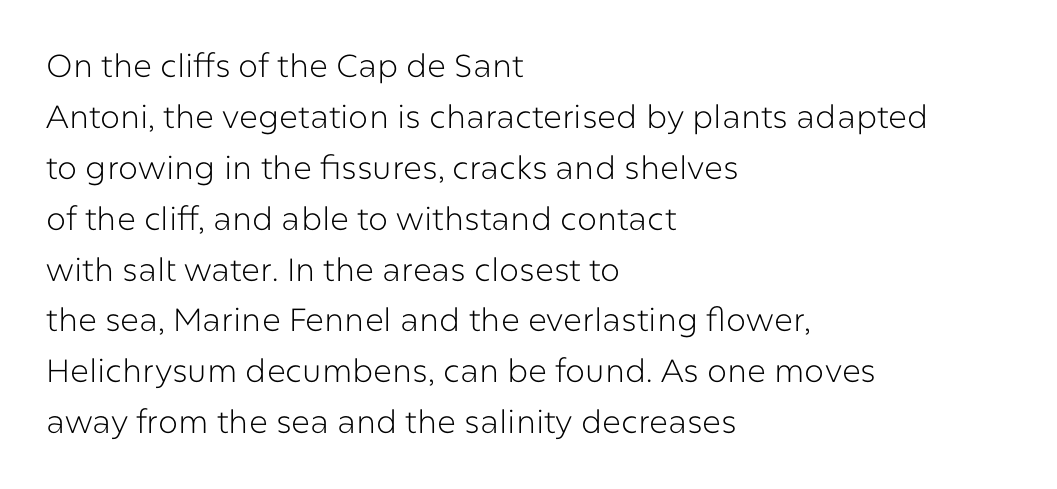
Q: Is the text bold? A: No.
Q: Is the text italic (slanted)? A: No, it is upright.
Q: Is the typeface a serif or a sans-serif typeface? A: Sans-serif.
Q: Is the text underlined? A: No.
Q: How is the paragraph aligned? A: Left-aligned.
Q: Is the spacing between letters normal or unusually wide? A: Normal.
Q: Is the spacing between lines tight, normal or loose? A: Normal.
Q: Width (condensed, normal, or wide)? A: Normal.
Q: Stroke contrast? A: Low.
Q: x-height? A: Medium.
Q: Monospaced? A: No.
